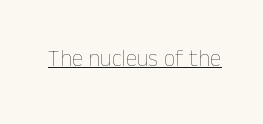
{"italic": "no", "bold": "no", "underline": "yes", "letter_spacing": "normal", "letter_spacing_em": 0.0, "glyph_px": 23}
